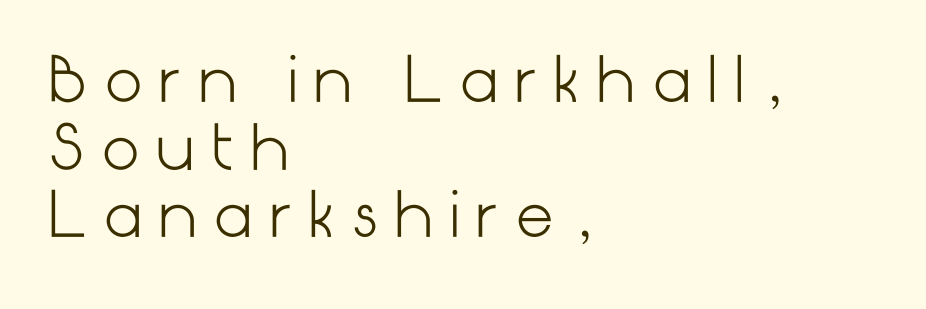
{"serif": "no", "italic": "no", "bold": "no", "weight": "light", "width": "normal", "stroke_contrast": "low", "x_height": "medium", "underline": "no", "align": "left", "line_spacing": "tight", "line_spacing_ratio": 1.11, "letter_spacing": "wide", "letter_spacing_em": 0.26, "glyph_px": 61}
